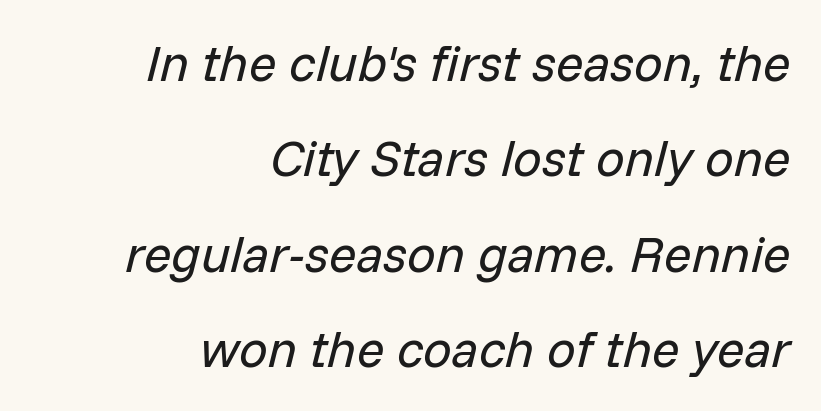
Q: Is the text bold? A: No.
Q: Is the text italic (slanted)? A: Yes, it leans right by about 14 degrees.
Q: Is the text underlined? A: No.
Q: How is the paragraph aligned? A: Right-aligned.
Q: Is the spacing between letters normal or unusually wide? A: Normal.
Q: Width (condensed, normal, or wide)? A: Normal.
Q: Stroke contrast? A: Low.
Q: x-height? A: Medium.
Q: Monospaced? A: No.
